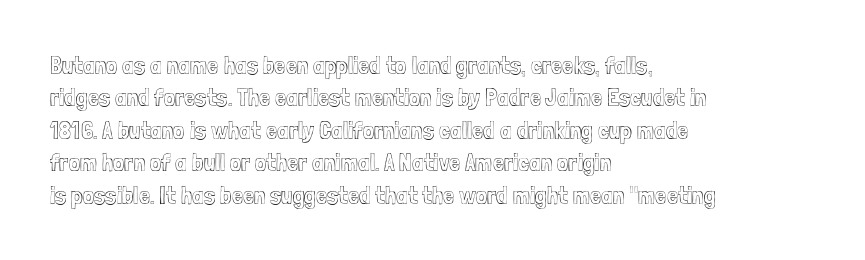
Is there much room between lines? A standard amount, neither cramped nor airy. The passage shown is not underscored anywhere. Visually the block forms a straight wall on the left and a jagged coastline on the right. The lettering holds an erect, upright posture throughout. This rendering leaves character spacing at its baseline value.
